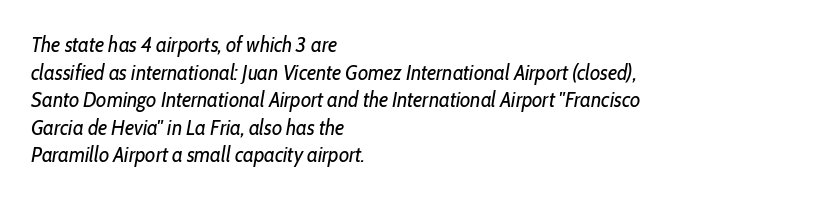
{"italic": "yes", "lean": "right", "slant_degrees": 10, "bold": "no", "underline": "no", "align": "left", "line_spacing": "normal", "line_spacing_ratio": 1.31, "letter_spacing": "normal", "letter_spacing_em": 0.0, "glyph_px": 21}
